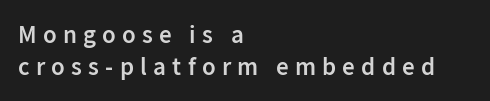
Q: Is the text bold? A: Semi-bold.
Q: Is the text italic (slanted)? A: No, it is upright.
Q: Is the text underlined? A: No.
Q: How is the paragraph aligned? A: Left-aligned.
Q: Is the spacing between letters normal or unusually wide? A: Unusually wide.
Q: Is the spacing between lines tight, normal or loose? A: Normal.
